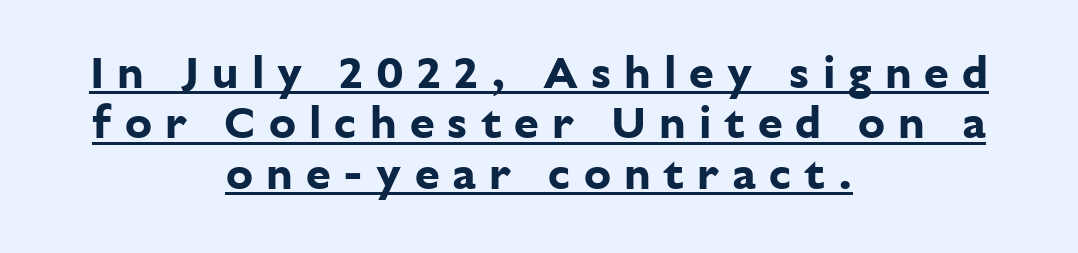
The image shows 45 px bold sans-serif type, upright; set centered, tight line spacing (1.12x), unusually wide letter spacing (+0.29 em), underlined; low stroke contrast and a medium x-height.
